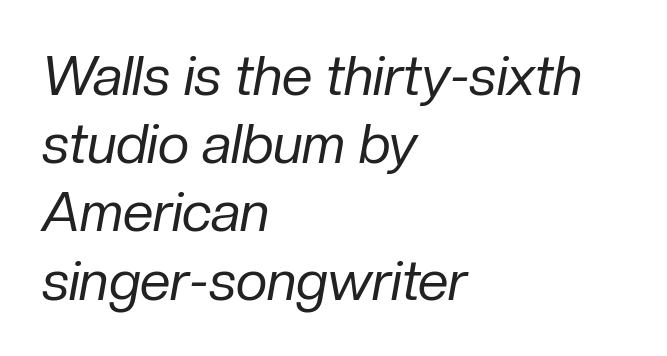
The image shows 55 px regular-weight type, italic (leaning right); set left-aligned, line spacing 1.24x, normal letter spacing, not underlined; low stroke contrast and a medium x-height.
